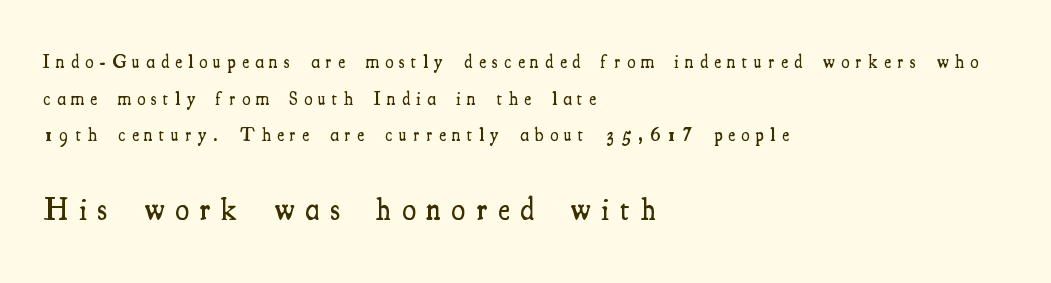
The image shows 31 px semibold, condensed serif type, upright; set left-aligned, loose line spacing (2.03x), unusually wide letter spacing (+0.36 em), not underlined; the second (bottom) block is 1.72x larger; medium stroke contrast and a small x-height.
